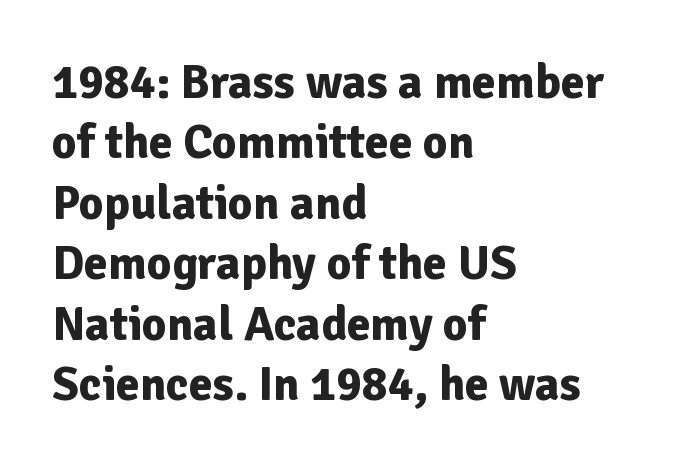
The image shows 48 px bold sans-serif type, upright; set left-aligned, normal line spacing (1.26x), normal letter spacing, not underlined; low stroke contrast and a medium x-height.
